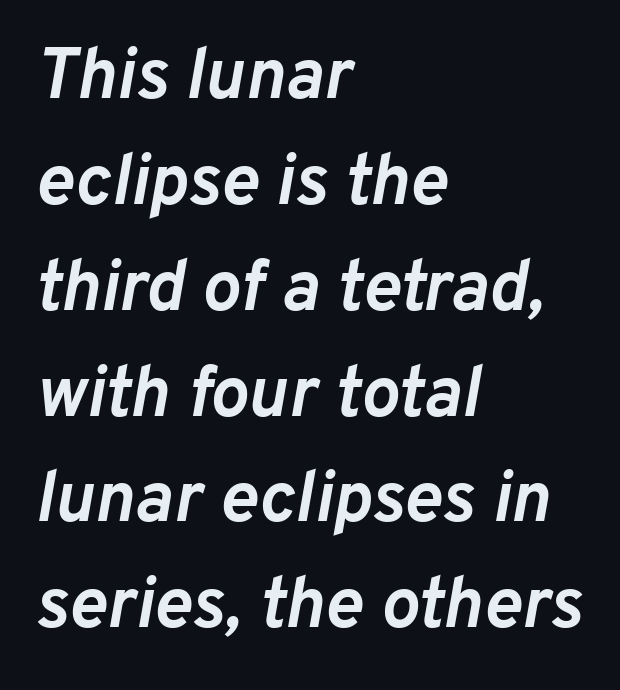
Look at the tracking — it's just the regular setting, nothing added. Thick stems and heavy bowls — unmistakably bold. The specimen omits any rule beneath the text block's lines. Whoever set this chose a conventional vertical rhythm.
